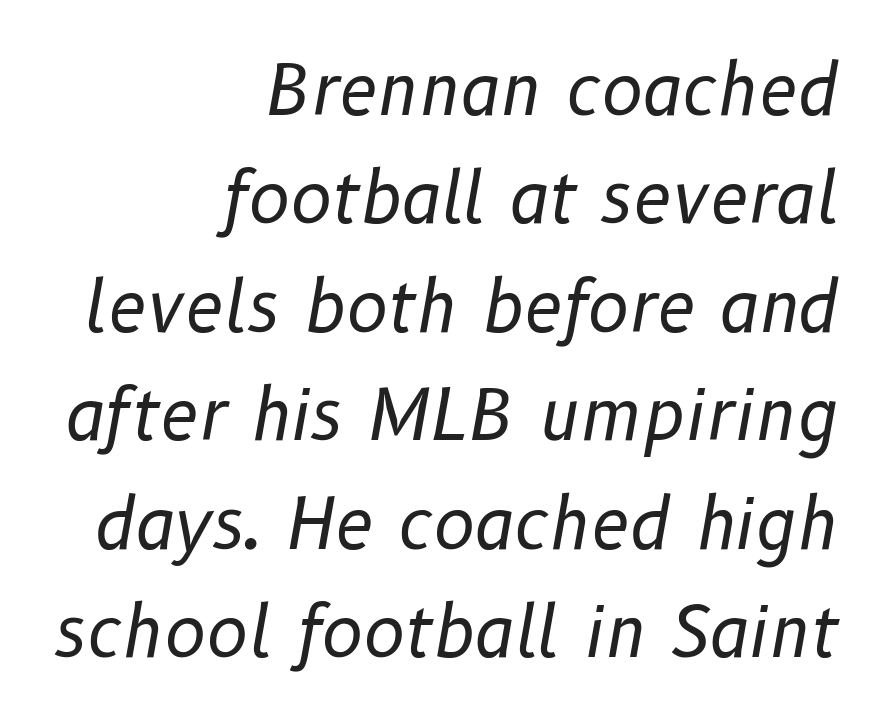
{"italic": "yes", "lean": "right", "slant_degrees": 10, "bold": "no", "weight": "regular", "width": "normal", "stroke_contrast": "low", "x_height": "medium", "monospaced": "no", "underline": "no", "align": "right", "line_spacing": "normal", "line_spacing_ratio": 1.55, "letter_spacing": "normal", "letter_spacing_em": 0.0, "glyph_px": 70}
